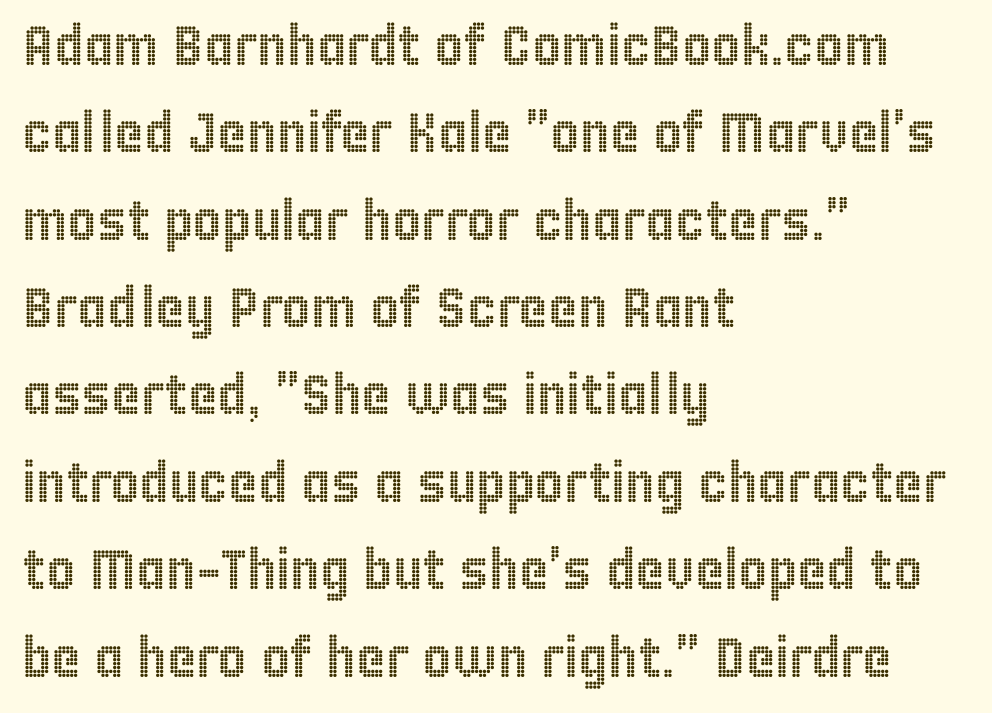
{"italic": "no", "width": "condensed", "x_height": "large", "monospaced": "no", "underline": "no", "align": "left", "line_spacing": "normal", "line_spacing_ratio": 1.56, "letter_spacing": "normal", "letter_spacing_em": 0.0, "glyph_px": 56}
